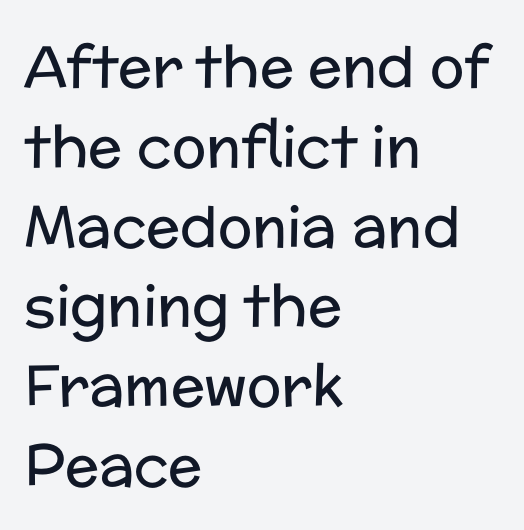
Q: Is the text bold? A: No.
Q: Is the text italic (slanted)? A: No, it is upright.
Q: Is the typeface a serif or a sans-serif typeface? A: Sans-serif.
Q: Is the text underlined? A: No.
Q: How is the paragraph aligned? A: Left-aligned.
Q: Is the spacing between letters normal or unusually wide? A: Normal.
Q: Is the spacing between lines tight, normal or loose? A: Normal.
Q: Width (condensed, normal, or wide)? A: Normal.
Q: Stroke contrast? A: Low.
Q: x-height? A: Medium.
Q: Monospaced? A: No.
